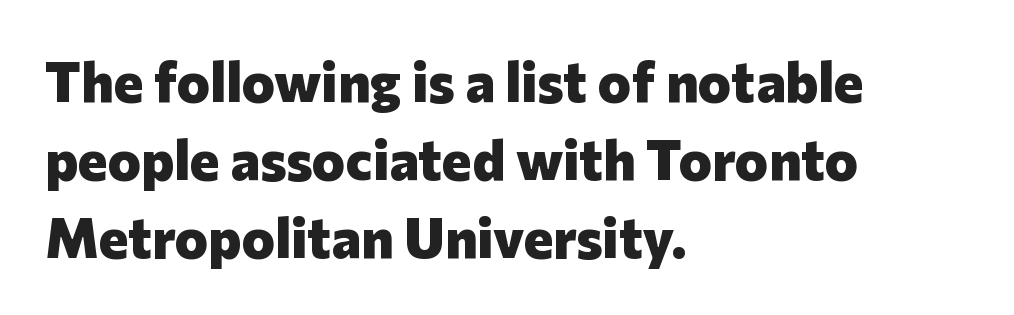
Words appear dense and cohesive because spacing is normal. The text was rendered using a sans face with plain stroke endings. The baseline area is clear. The rendering uses a moderate line-height, typical for paragraphs.
